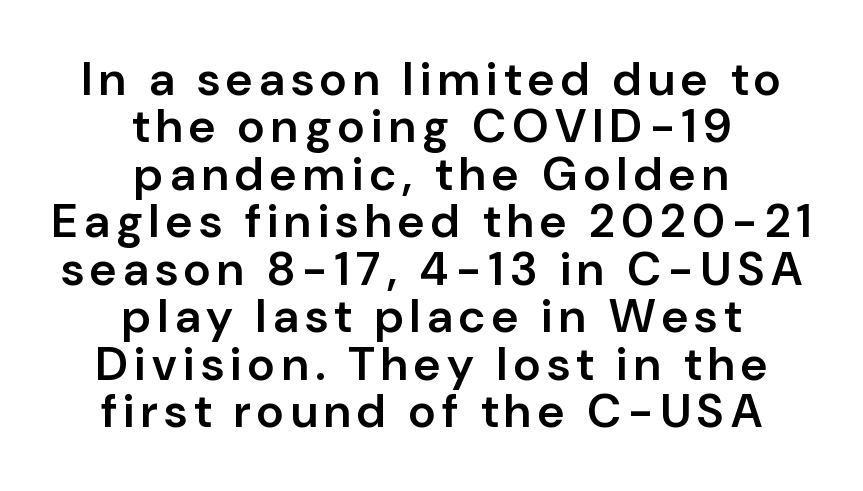
{"serif": "no", "italic": "no", "bold": "semi", "weight": "semibold", "width": "normal", "stroke_contrast": "low", "x_height": "medium", "monospaced": "no", "underline": "no", "align": "center", "line_spacing": "tight", "line_spacing_ratio": 1.01, "glyph_px": 47}
